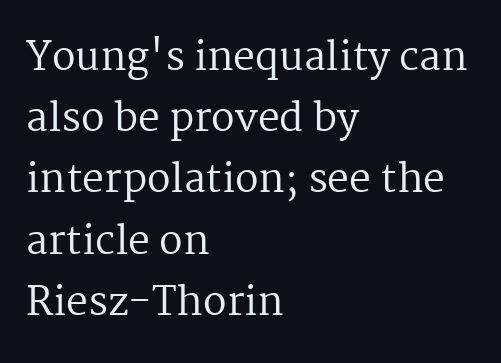
The image shows 39 px regular-weight serif type, upright; set left-aligned, normal line spacing (1.57x), normal letter spacing, not underlined; medium stroke contrast and a medium x-height.
